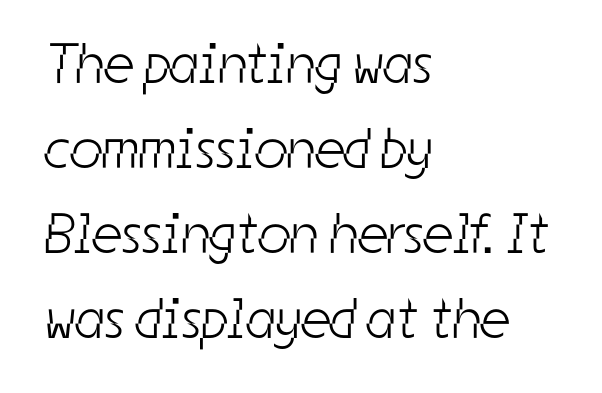
Honestly, the row spacing looks completely unremarkable. Casual observation: everything's shoved over to the left. Regarding serifs, this sample does without them. A typesetter would call this zero additional tracking.
